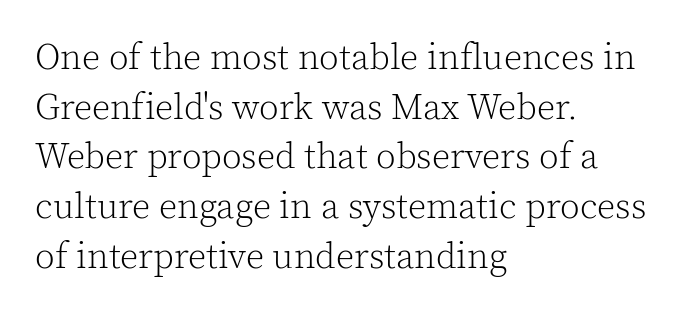
Q: Is the text bold? A: No.
Q: Is the text italic (slanted)? A: No, it is upright.
Q: Is the typeface a serif or a sans-serif typeface? A: Serif.
Q: Is the text underlined? A: No.
Q: How is the paragraph aligned? A: Left-aligned.
Q: Is the spacing between letters normal or unusually wide? A: Normal.
Q: Is the spacing between lines tight, normal or loose? A: Normal.
Q: Width (condensed, normal, or wide)? A: Normal.
Q: x-height? A: Medium.
Q: Monospaced? A: No.
